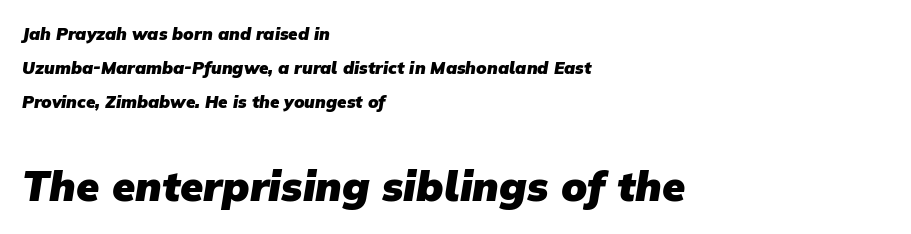
{"serif": "no", "bold": "yes", "weight": "heavy", "width": "normal", "stroke_contrast": "low", "x_height": "medium", "monospaced": "no", "underline": "no", "align": "left", "line_spacing": "loose", "line_spacing_ratio": 2.0, "letter_spacing": "normal", "letter_spacing_em": 0.0, "larger_block": "second", "size_ratio": 2.47, "glyph_px": 42}
